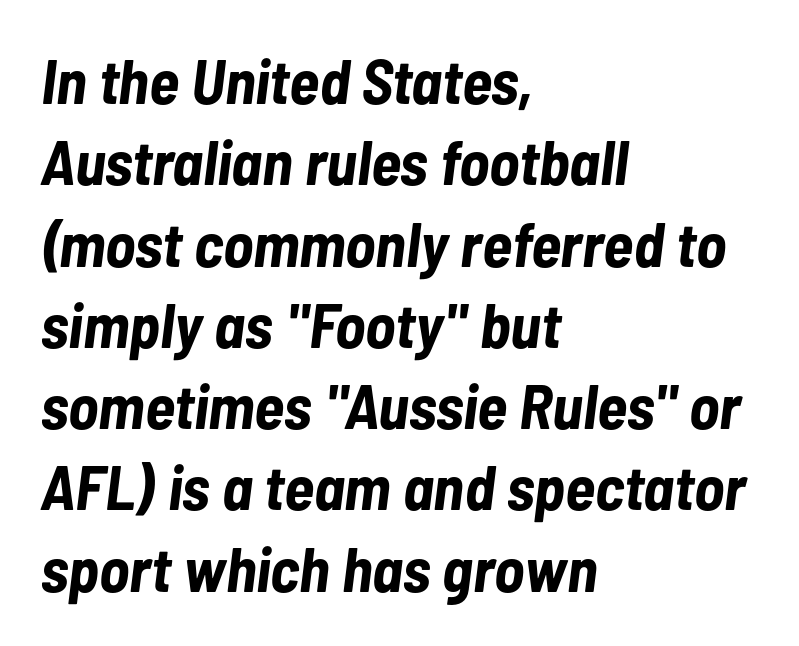
{"italic": "yes", "lean": "right", "slant_degrees": 7, "bold": "yes", "weight": "bold", "width": "condensed", "stroke_contrast": "low", "x_height": "medium", "monospaced": "no", "underline": "no", "align": "left", "line_spacing": "normal", "line_spacing_ratio": 1.29, "letter_spacing": "normal", "letter_spacing_em": 0.0, "glyph_px": 63}
